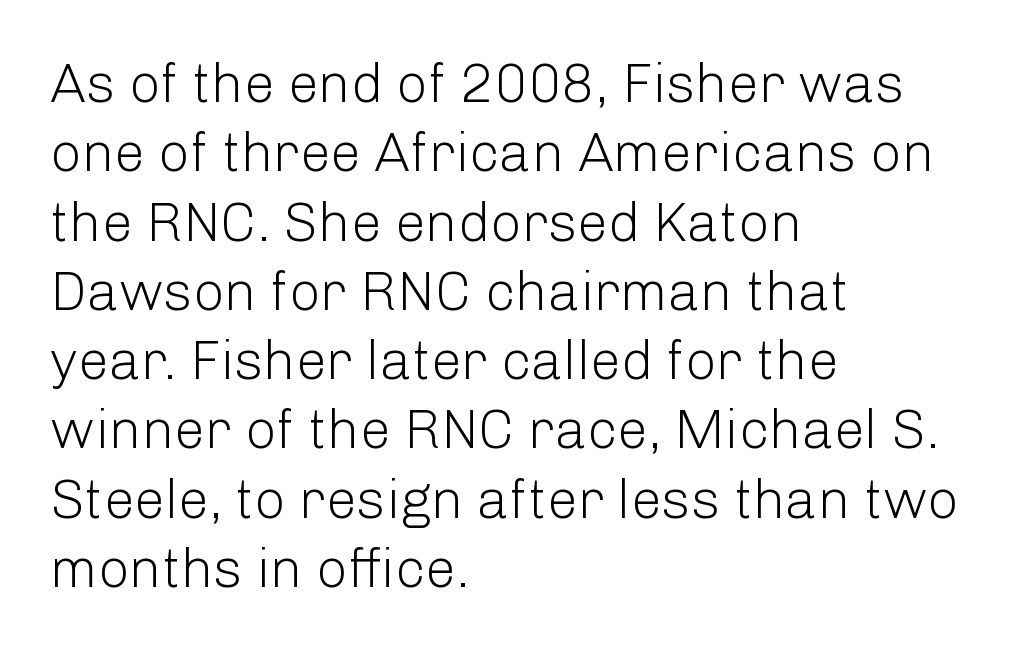
{"serif": "no", "italic": "no", "bold": "no", "weight": "light", "width": "normal", "stroke_contrast": "low", "x_height": "medium", "monospaced": "no", "underline": "no", "align": "left", "line_spacing": "normal", "line_spacing_ratio": 1.26, "letter_spacing": "normal", "letter_spacing_em": 0.0, "glyph_px": 55}
